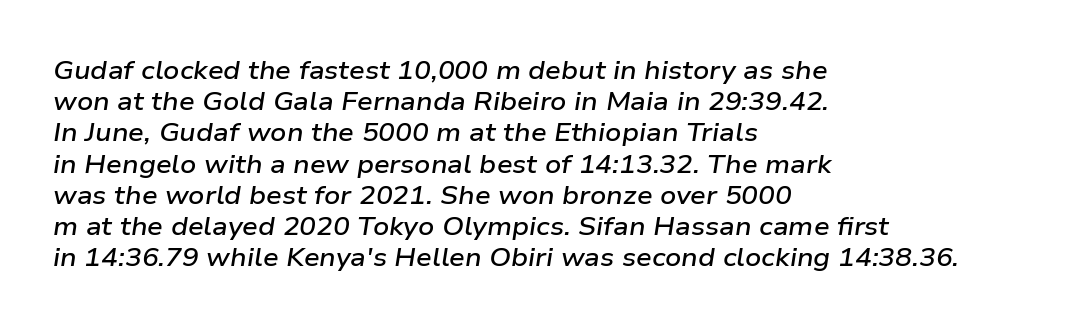
The image shows 25 px text type, italic (leaning right); set left-aligned, normal line spacing (1.25x), normal letter spacing, not underlined.
